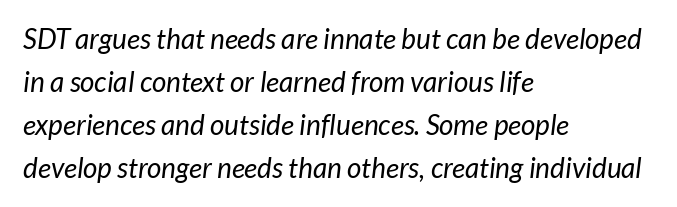
{"serif": "no", "bold": "no", "weight": "regular", "width": "normal", "stroke_contrast": "low", "x_height": "medium", "monospaced": "no", "underline": "no", "align": "left", "line_spacing": "normal", "line_spacing_ratio": 1.53, "letter_spacing": "normal", "letter_spacing_em": 0.0, "glyph_px": 28}
